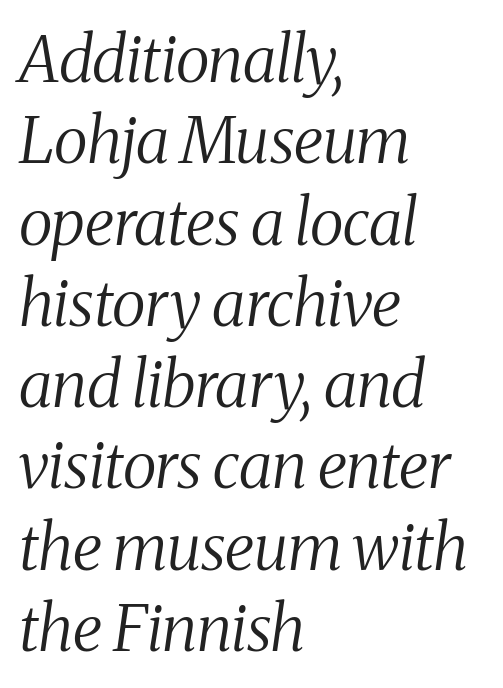
{"serif": "yes", "italic": "yes", "lean": "right", "slant_degrees": 8, "bold": "no", "weight": "regular", "width": "condensed", "stroke_contrast": "medium", "x_height": "medium", "monospaced": "no", "underline": "no", "align": "left", "line_spacing": "normal", "line_spacing_ratio": 1.27, "letter_spacing": "normal", "letter_spacing_em": 0.0, "glyph_px": 64}
